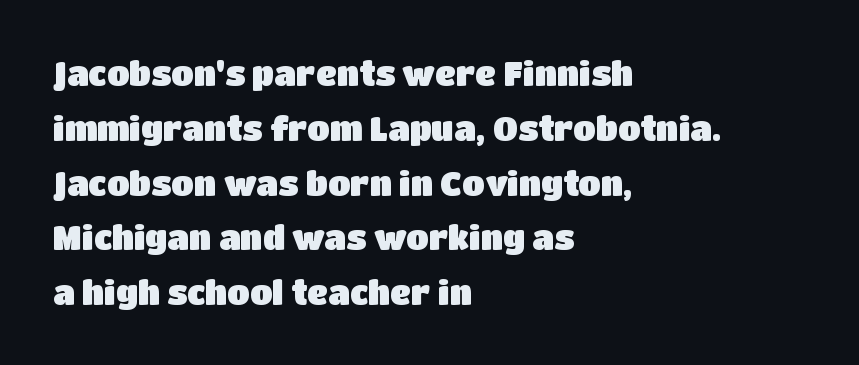
The image shows 33 px sans-serif type, upright; set left-aligned, normal line spacing (1.66x), normal letter spacing, not underlined; low stroke contrast and a large x-height.
